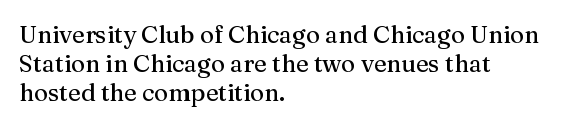
Q: Is the text italic (slanted)? A: No, it is upright.
Q: Is the text underlined? A: No.
Q: How is the paragraph aligned? A: Left-aligned.
Q: Is the spacing between letters normal or unusually wide? A: Normal.
